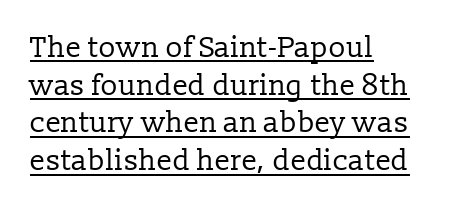
Letter spacing: default. The rag falls on the right side of this text block. The lines sit at an ordinary, default distance from one another. A typesetter would label this face a serif. Spacing verdict: proportional, widths tailored to each character.
